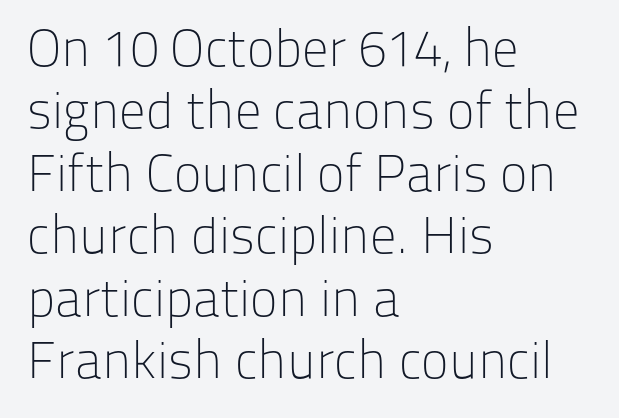
Q: Is the text bold? A: No.
Q: Is the text italic (slanted)? A: No, it is upright.
Q: Is the typeface a serif or a sans-serif typeface? A: Sans-serif.
Q: Is the text underlined? A: No.
Q: How is the paragraph aligned? A: Left-aligned.
Q: Is the spacing between letters normal or unusually wide? A: Normal.
Q: Width (condensed, normal, or wide)? A: Normal.
Q: Stroke contrast? A: Low.
Q: x-height? A: Medium.
Q: Monospaced? A: No.
